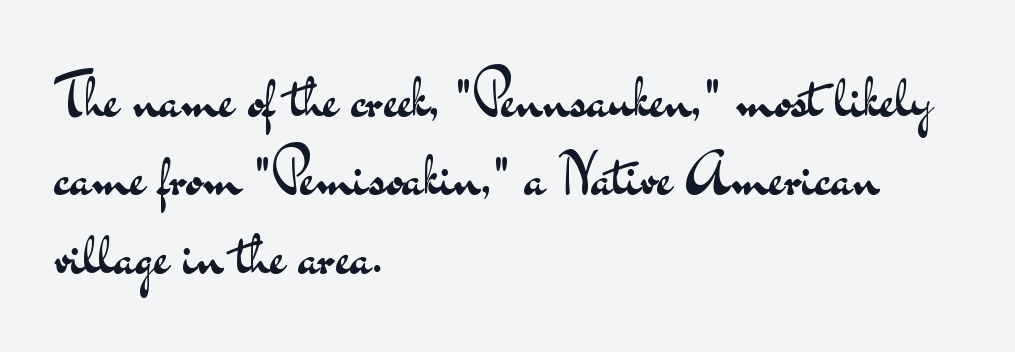
{"serif": "no", "bold": "no", "weight": "regular", "width": "wide", "stroke_contrast": "medium", "x_height": "small", "monospaced": "no", "underline": "no", "align": "left", "line_spacing": "normal", "line_spacing_ratio": 1.33, "letter_spacing": "normal", "letter_spacing_em": 0.0, "glyph_px": 59}
